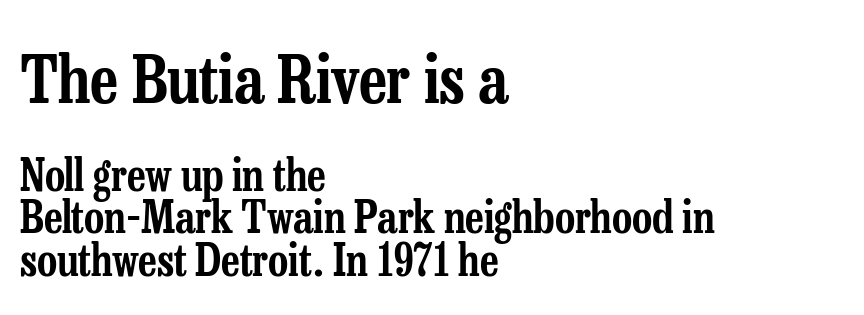
Q: Is the text italic (slanted)? A: No, it is upright.
Q: Is the typeface a serif or a sans-serif typeface? A: Serif.
Q: Is the text underlined? A: No.
Q: How is the paragraph aligned? A: Left-aligned.
Q: Is the spacing between letters normal or unusually wide? A: Normal.
Q: Is the spacing between lines tight, normal or loose? A: Tight.
Q: Which block of text is set in a larger size, the first (top) or the second (bottom)? A: The first (top) one.
Q: Width (condensed, normal, or wide)? A: Condensed.
Q: Stroke contrast? A: Low.
Q: x-height? A: Medium.
Q: Monospaced? A: No.
